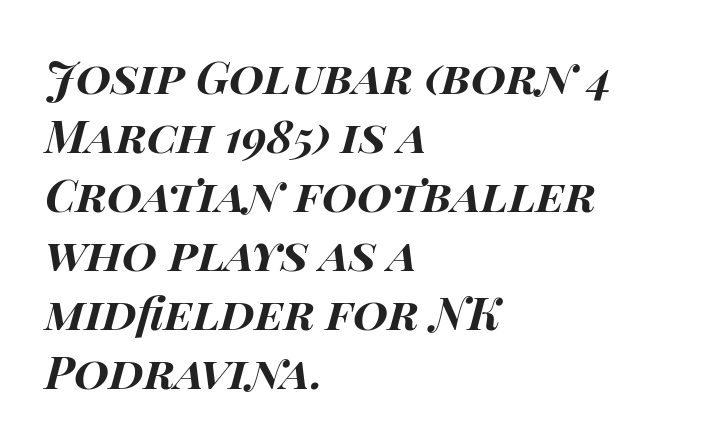
The image shows 45 px bold, wide type, italic (leaning right); set left-aligned, normal line spacing (1.31x), normal letter spacing, not underlined; high stroke contrast and a large x-height.
